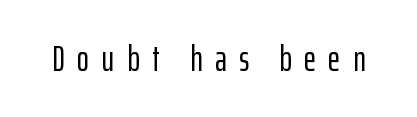
{"serif": "no", "italic": "no", "width": "condensed", "stroke_contrast": "low", "x_height": "medium", "monospaced": "no", "underline": "no", "letter_spacing": "wide", "letter_spacing_em": 0.34, "glyph_px": 37}
